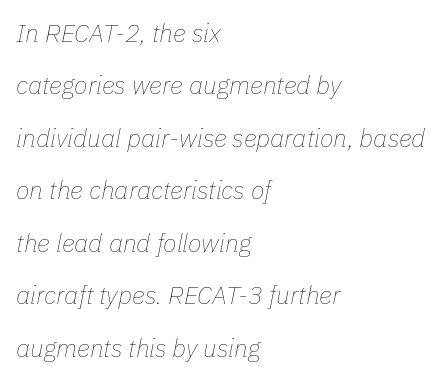
{"italic": "yes", "lean": "right", "slant_degrees": 11, "bold": "no", "underline": "no", "align": "left", "line_spacing": "loose", "line_spacing_ratio": 2.1, "letter_spacing": "normal", "letter_spacing_em": 0.0, "glyph_px": 25}
